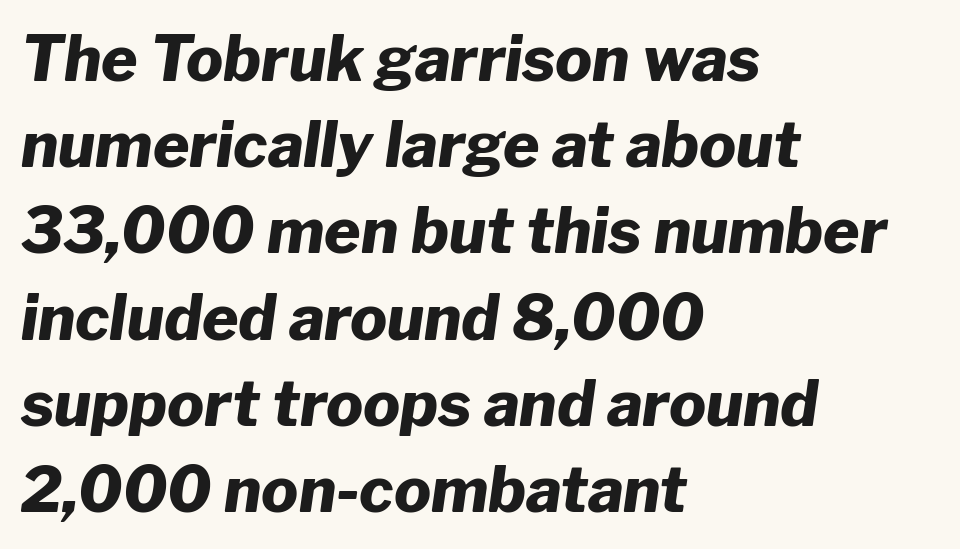
Q: Is the text bold? A: Yes.
Q: Is the text italic (slanted)? A: Yes, it leans right by about 8 degrees.
Q: Is the text underlined? A: No.
Q: How is the paragraph aligned? A: Left-aligned.
Q: Is the spacing between letters normal or unusually wide? A: Normal.
Q: Is the spacing between lines tight, normal or loose? A: Normal.
Q: Width (condensed, normal, or wide)? A: Normal.
Q: Stroke contrast? A: Low.
Q: x-height? A: Medium.
Q: Monospaced? A: No.
